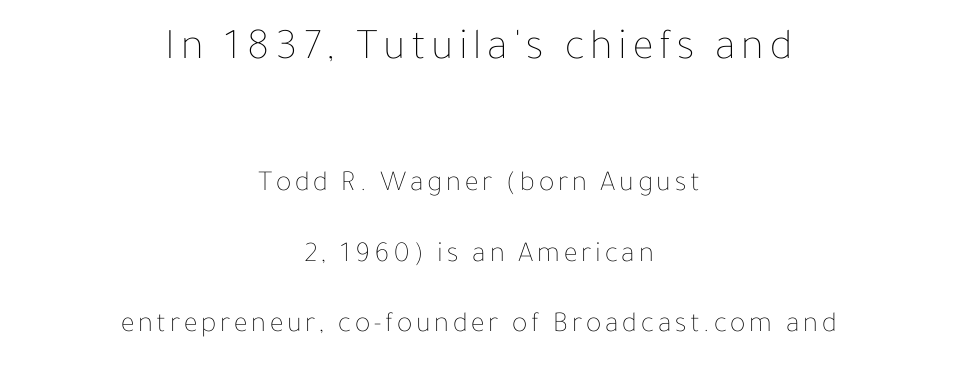
If you drew a line through each stem, it would be perfectly vertical. Two sizes are in play, and the larger belongs to the first block. Has an underline been added? It has not. Airy leading.
